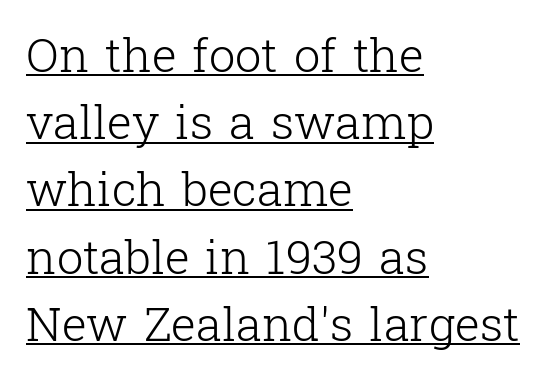
The image shows 47 px light serif type, upright; set left-aligned, normal line spacing (1.43x), normal letter spacing, underlined; low stroke contrast and a medium x-height.
